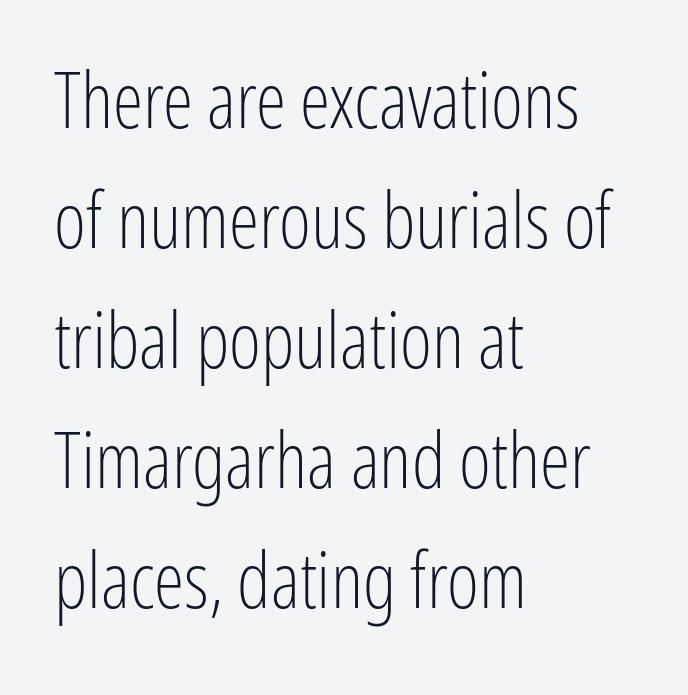
Q: Is the text bold? A: No.
Q: Is the text italic (slanted)? A: No, it is upright.
Q: Is the typeface a serif or a sans-serif typeface? A: Sans-serif.
Q: Is the text underlined? A: No.
Q: How is the paragraph aligned? A: Left-aligned.
Q: Is the spacing between letters normal or unusually wide? A: Normal.
Q: Is the spacing between lines tight, normal or loose? A: Normal.
Q: Width (condensed, normal, or wide)? A: Condensed.
Q: Stroke contrast? A: Low.
Q: x-height? A: Medium.
Q: Monospaced? A: No.
